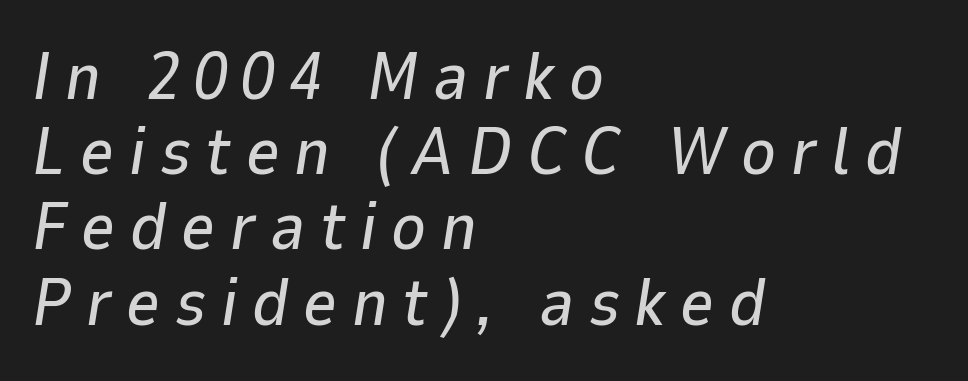
Q: Is the text italic (slanted)? A: Yes, it leans right by about 9 degrees.
Q: Is the text underlined? A: No.
Q: How is the paragraph aligned? A: Left-aligned.
Q: Is the spacing between letters normal or unusually wide? A: Unusually wide.
Q: Is the spacing between lines tight, normal or loose? A: Tight.
Q: Width (condensed, normal, or wide)? A: Normal.
Q: Stroke contrast? A: Low.
Q: x-height? A: Medium.
Q: Monospaced? A: No.
